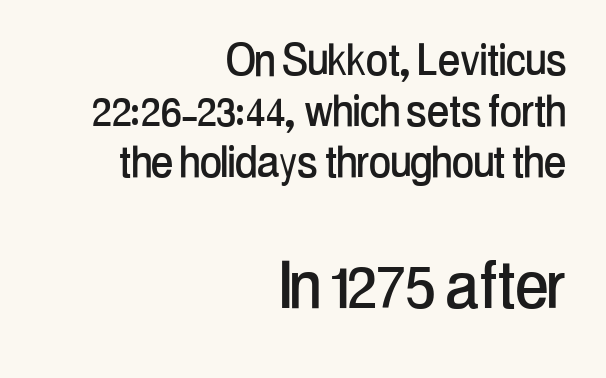
{"serif": "no", "italic": "no", "width": "condensed", "stroke_contrast": "low", "x_height": "medium", "monospaced": "no", "underline": "no", "align": "right", "line_spacing": "tight", "line_spacing_ratio": 0.96, "letter_spacing": "normal", "letter_spacing_em": 0.0, "larger_block": "second", "size_ratio": 1.49, "glyph_px": 79}
